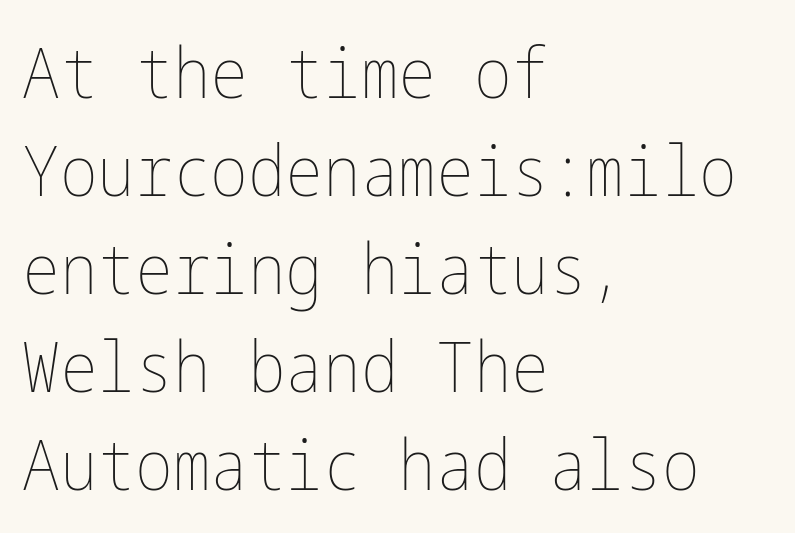
Whoever set this chose a conventional vertical rhythm. Casual observation: everything's shoved over to the left. Designer's note — italics off, roman on. The font sits on the lighter half of the weight spectrum, regular included.
